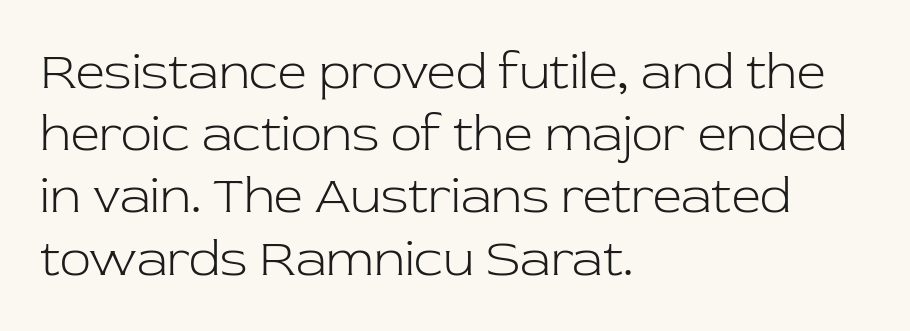
The image shows 51 px light serif type, upright; set left-aligned, line spacing 1.22x, normal letter spacing, not underlined; low stroke contrast and a medium x-height.
